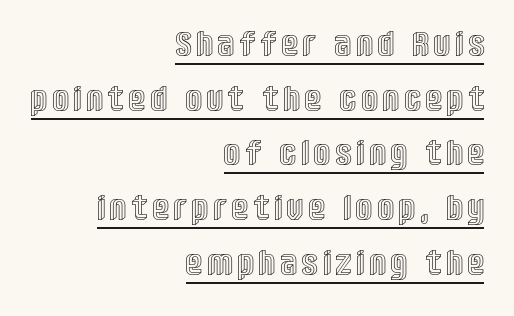
{"italic": "no", "width": "condensed", "x_height": "large", "monospaced": "no", "underline": "yes", "align": "right", "line_spacing": "normal", "line_spacing_ratio": 1.61, "letter_spacing": "wide", "letter_spacing_em": 0.2, "glyph_px": 34}
